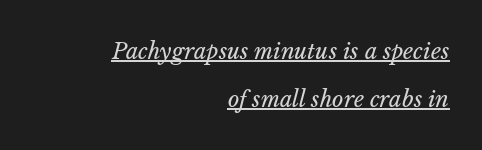
{"italic": "yes", "lean": "right", "slant_degrees": 14, "bold": "no", "underline": "yes", "align": "right", "line_spacing": "loose", "line_spacing_ratio": 2.19, "letter_spacing": "normal", "letter_spacing_em": 0.0, "glyph_px": 22}
